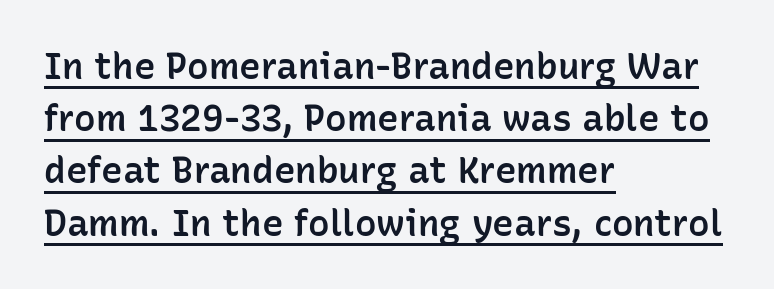
The image shows 36 px semibold sans-serif type, upright; set left-aligned, normal line spacing (1.45x), normal letter spacing, underlined; low stroke contrast and a medium x-height.
